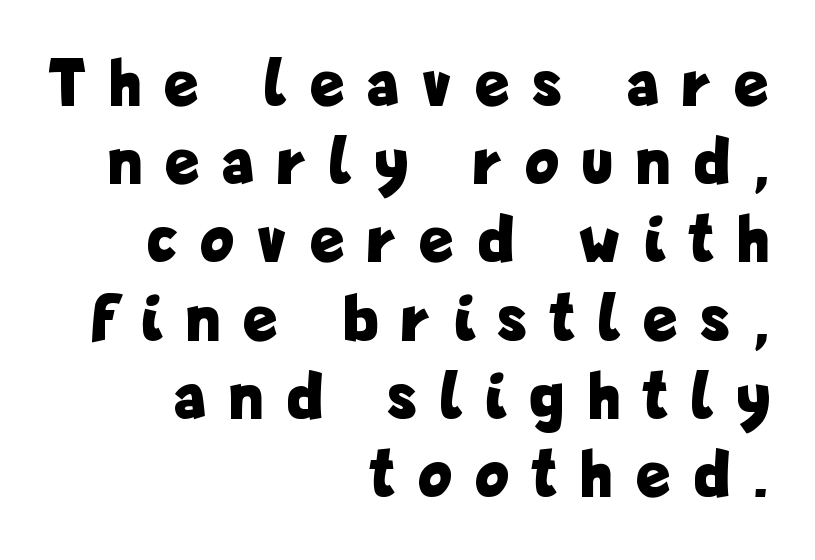
Q: Is the text bold? A: Yes.
Q: Is the text italic (slanted)? A: No, it is upright.
Q: Is the typeface a serif or a sans-serif typeface? A: Sans-serif.
Q: Is the text underlined? A: No.
Q: How is the paragraph aligned? A: Right-aligned.
Q: Is the spacing between letters normal or unusually wide? A: Unusually wide.
Q: Is the spacing between lines tight, normal or loose? A: Tight.
Q: Width (condensed, normal, or wide)? A: Condensed.
Q: Stroke contrast? A: Low.
Q: x-height? A: Medium.
Q: Monospaced? A: No.
